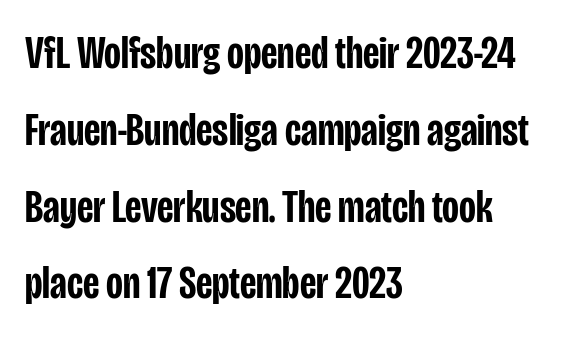
{"serif": "no", "italic": "no", "bold": "semi", "weight": "semibold", "width": "condensed", "stroke_contrast": "low", "x_height": "large", "monospaced": "no", "underline": "no", "align": "left", "line_spacing": "normal", "line_spacing_ratio": 1.67, "letter_spacing": "normal", "letter_spacing_em": 0.0, "glyph_px": 46}
